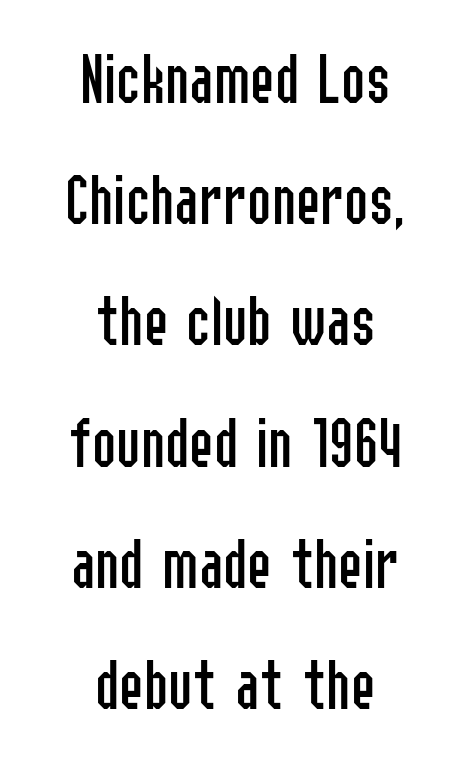
Q: Is the text bold? A: No.
Q: Is the text italic (slanted)? A: No, it is upright.
Q: Is the typeface a serif or a sans-serif typeface? A: Sans-serif.
Q: Is the text underlined? A: No.
Q: How is the paragraph aligned? A: Centered.
Q: Is the spacing between letters normal or unusually wide? A: Normal.
Q: Is the spacing between lines tight, normal or loose? A: Normal.
Q: Width (condensed, normal, or wide)? A: Condensed.
Q: Stroke contrast? A: Low.
Q: x-height? A: Medium.
Q: Monospaced? A: No.
